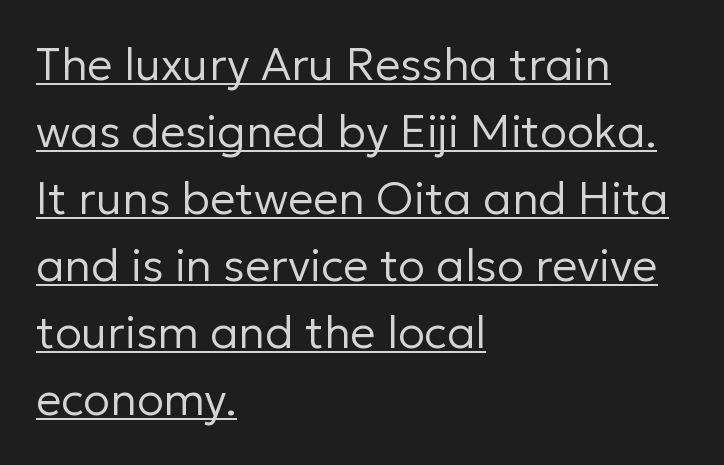
The image shows 45 px regular-weight sans-serif type, upright; set left-aligned, normal line spacing (1.49x), normal letter spacing, underlined; low stroke contrast and a medium x-height.
